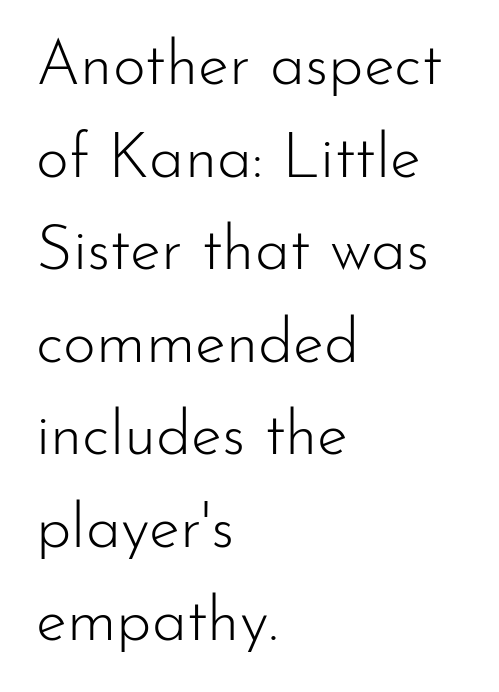
{"serif": "no", "italic": "no", "bold": "no", "weight": "light", "width": "normal", "stroke_contrast": "low", "x_height": "small", "monospaced": "no", "underline": "no", "align": "left", "line_spacing": "normal", "line_spacing_ratio": 1.47, "letter_spacing": "normal", "letter_spacing_em": 0.0, "glyph_px": 63}
